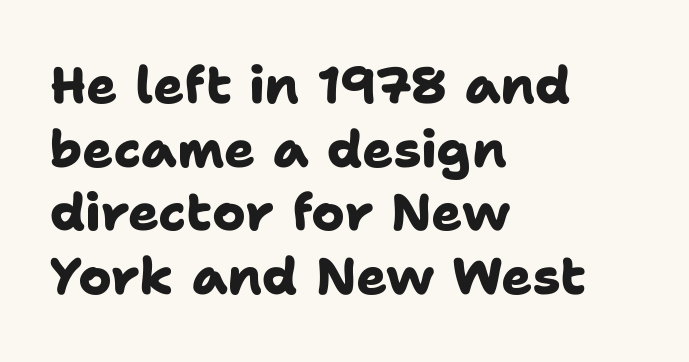
Q: Is the text bold? A: Yes.
Q: Is the typeface a serif or a sans-serif typeface? A: Sans-serif.
Q: Is the text underlined? A: No.
Q: How is the paragraph aligned? A: Left-aligned.
Q: Is the spacing between letters normal or unusually wide? A: Normal.
Q: Is the spacing between lines tight, normal or loose? A: Normal.
Q: Width (condensed, normal, or wide)? A: Normal.
Q: Stroke contrast? A: Low.
Q: x-height? A: Medium.
Q: Monospaced? A: No.
